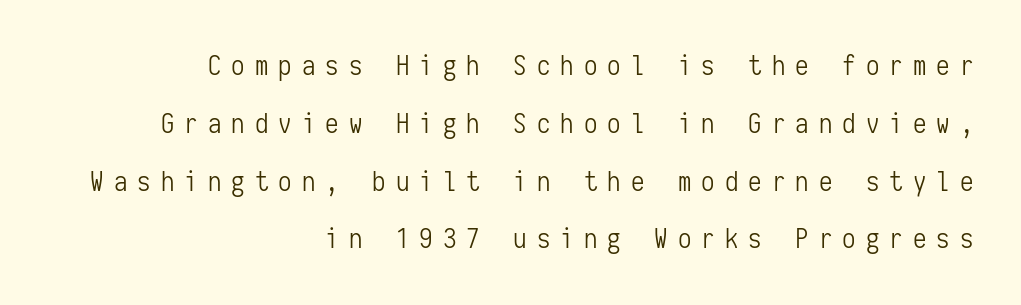
These lines were composed using upright roman letters. Short and long lines alike share a common ending point at right. These lines have a slow, spaced-out rhythm from letter to letter. Underlining? Definitely not there. This reads as an unemphasized weight, regular at the heaviest. Baseline-to-baseline distance is far greater than the letter height.
